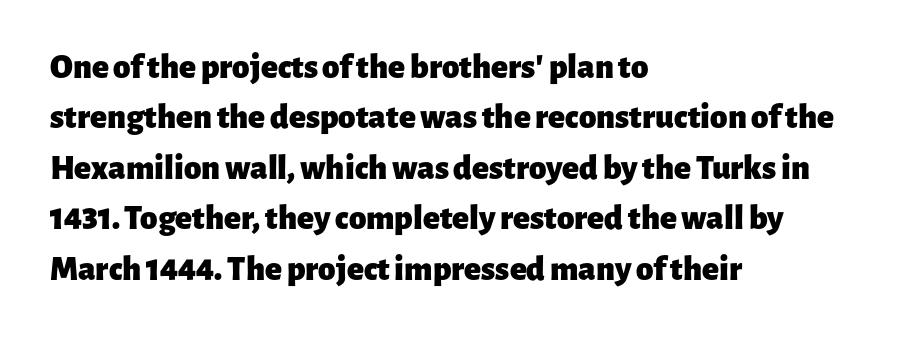
Q: Is the text bold? A: Yes.
Q: Is the text italic (slanted)? A: No, it is upright.
Q: Is the typeface a serif or a sans-serif typeface? A: Sans-serif.
Q: Is the text underlined? A: No.
Q: How is the paragraph aligned? A: Left-aligned.
Q: Is the spacing between letters normal or unusually wide? A: Normal.
Q: Is the spacing between lines tight, normal or loose? A: Normal.
Q: Width (condensed, normal, or wide)? A: Normal.
Q: Stroke contrast? A: Low.
Q: x-height? A: Medium.
Q: Monospaced? A: No.
